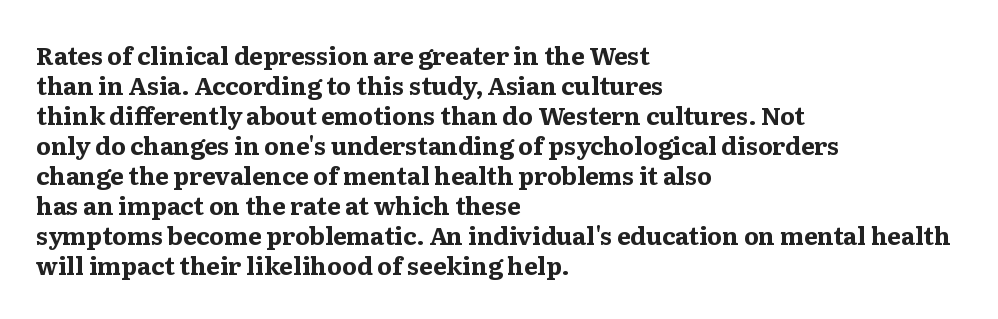
Q: Is the text bold? A: Yes.
Q: Is the text italic (slanted)? A: No, it is upright.
Q: Is the text underlined? A: No.
Q: How is the paragraph aligned? A: Left-aligned.
Q: Is the spacing between letters normal or unusually wide? A: Normal.
Q: Is the spacing between lines tight, normal or loose? A: Normal.
